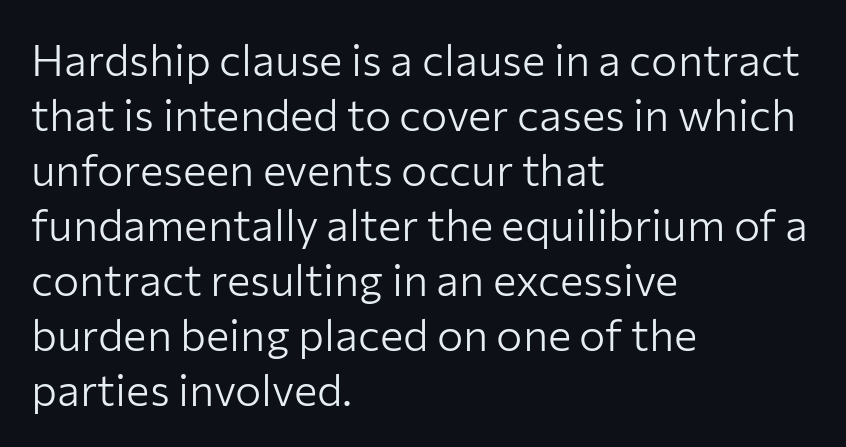
This sample keeps an unexceptional amount of space between lines. Typeset ragged right — the left edge is the straight one. The letters stand straight up with perfectly vertical stems. This sample has the flowing, uneven cadence of proportional lettering. Glyph-to-glyph distance matches everyday printed text. Nothing heavy about these letters — not bold at all.
